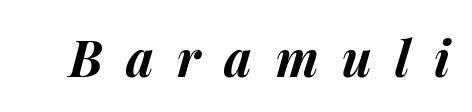
{"italic": "yes", "lean": "right", "slant_degrees": 14, "bold": "yes", "weight": "bold", "width": "normal", "stroke_contrast": "medium", "x_height": "medium", "monospaced": "no", "underline": "no", "letter_spacing": "wide", "letter_spacing_em": 0.47, "glyph_px": 50}
